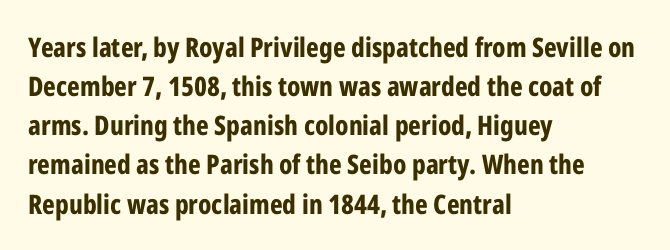
The image shows 27 px bold type, upright; set left-aligned, normal line spacing (1.45x), normal letter spacing, not underlined.
